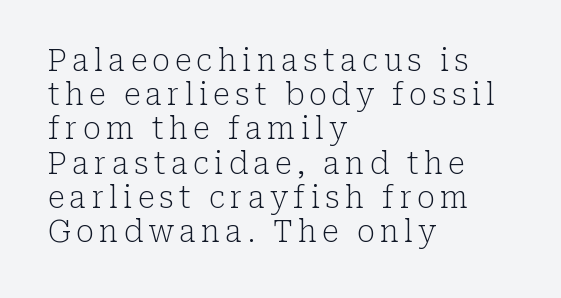
A quiet, ordinary-to-light weight characterises the typeface. The face used here is seriffed, in the tradition of book romans. The passage is arranged the way most books set body copy — flush left. The foot of each line stays bare and open. The line-height multiplier appears low, near solid setting. Looks like regular typesetting: each glyph gets only the width it needs.
